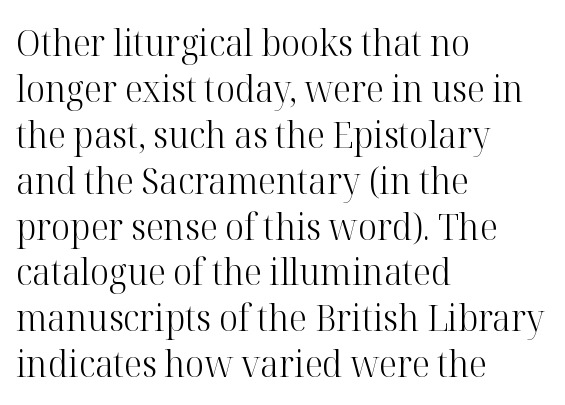
Do the letters lean? They stand straight. Is this a heavy cut? Hardly; it is regular or lighter. Words float on clear page, feet unadorned. The passage shown is typed in a proportional face where columns would drift. What kind of face is this? One with serifs. Which margin do the lines hug? The left one — the right edge is uneven.
